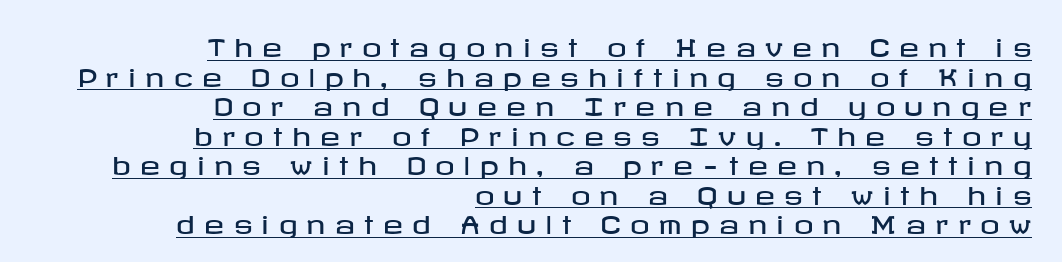
{"italic": "no", "underline": "yes", "align": "right", "line_spacing_ratio": 1.23, "letter_spacing": "wide", "letter_spacing_em": 0.39, "glyph_px": 24}
